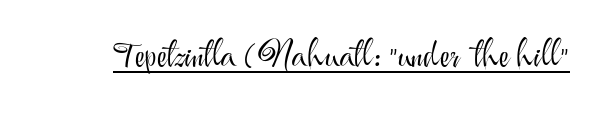
Q: Is the text bold? A: No.
Q: Is the typeface a serif or a sans-serif typeface? A: Sans-serif.
Q: Is the text underlined? A: Yes.
Q: Is the spacing between letters normal or unusually wide? A: Normal.
Q: Width (condensed, normal, or wide)? A: Normal.
Q: Stroke contrast? A: Medium.
Q: x-height? A: Small.
Q: Monospaced? A: No.
